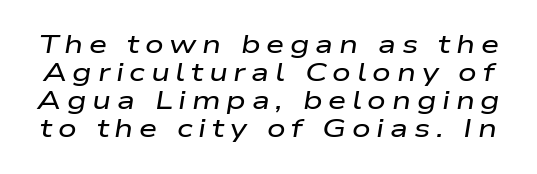
Q: Is the text italic (slanted)? A: Yes, it leans right by about 9 degrees.
Q: Is the text underlined? A: No.
Q: Is the spacing between letters normal or unusually wide? A: Unusually wide.
Q: Is the spacing between lines tight, normal or loose? A: Tight.
